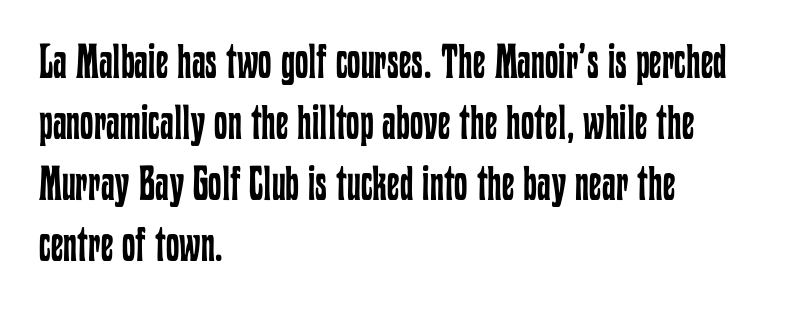
Q: Is the text bold? A: No.
Q: Is the text italic (slanted)? A: No, it is upright.
Q: Is the text underlined? A: No.
Q: How is the paragraph aligned? A: Left-aligned.
Q: Is the spacing between letters normal or unusually wide? A: Normal.
Q: Is the spacing between lines tight, normal or loose? A: Normal.
Q: Width (condensed, normal, or wide)? A: Condensed.
Q: Stroke contrast? A: Low.
Q: x-height? A: Medium.
Q: Monospaced? A: No.
